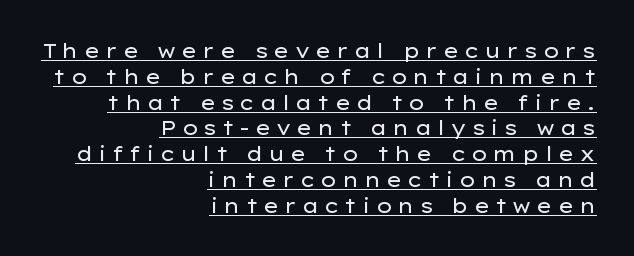
The image shows 20 px text type, upright; set right-aligned, normal line spacing (1.29x), unusually wide letter spacing (+0.25 em), underlined.
